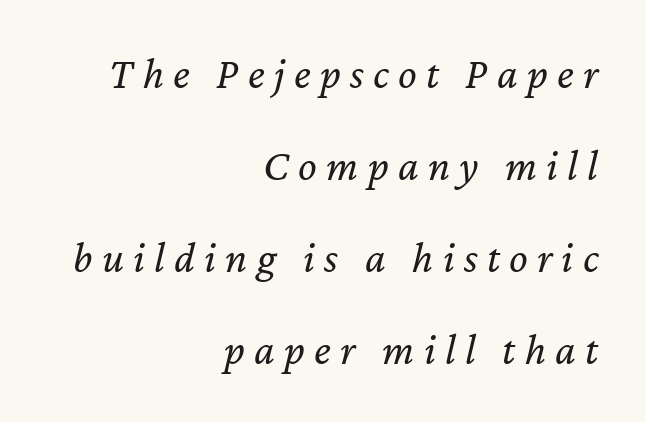
The image shows 44 px regular-weight type, italic (leaning right); set right-aligned, loose line spacing (2.09x), unusually wide letter spacing (+0.21 em), not underlined; low stroke contrast and a medium x-height.
